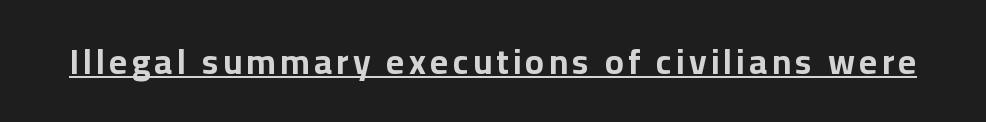
This sample uses a sans-serif face. Character widths vary here, with narrow letters taking less room than wide ones. The rendering uses the underline text-decoration. In terms of weight, the rendering is a true, heavy bold. The typography opts for an upright posture over an oblique one.
